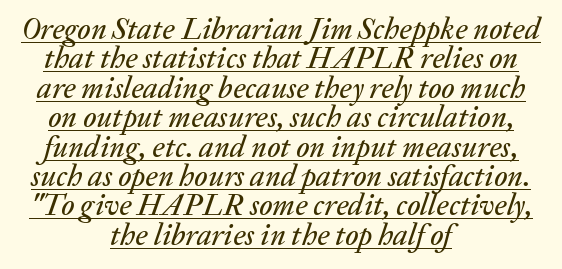
The image shows 30 px text type, italic (leaning right); set centered, tight line spacing (0.98x), normal letter spacing, underlined; low stroke contrast and a medium x-height.
